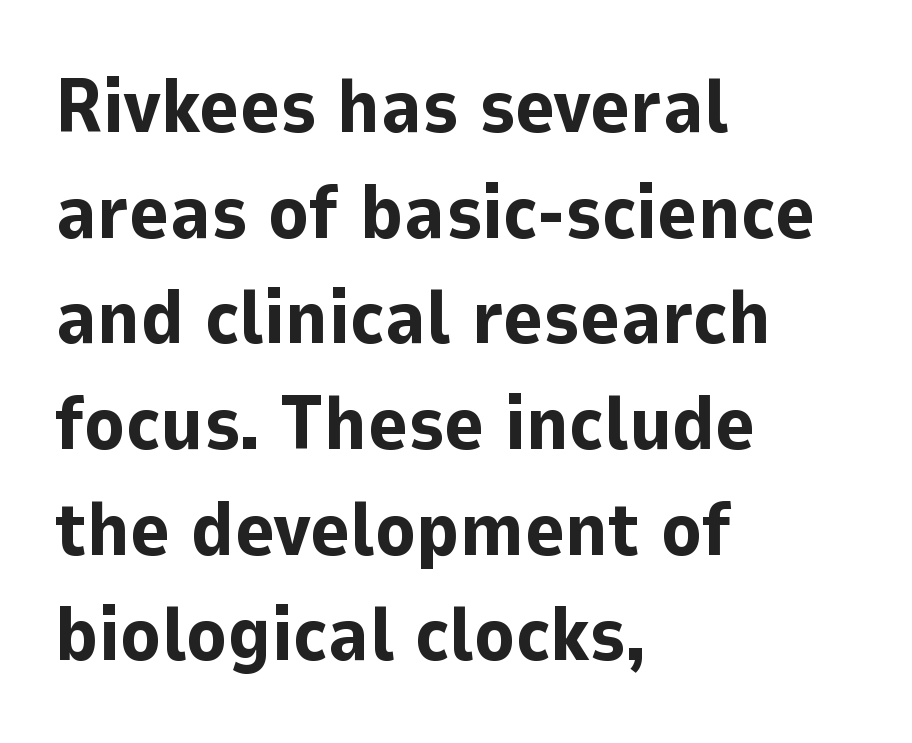
Q: Is the text bold? A: Yes.
Q: Is the text italic (slanted)? A: No, it is upright.
Q: Is the typeface a serif or a sans-serif typeface? A: Sans-serif.
Q: Is the text underlined? A: No.
Q: How is the paragraph aligned? A: Left-aligned.
Q: Is the spacing between letters normal or unusually wide? A: Normal.
Q: Is the spacing between lines tight, normal or loose? A: Normal.
Q: Width (condensed, normal, or wide)? A: Normal.
Q: Stroke contrast? A: Low.
Q: x-height? A: Medium.
Q: Monospaced? A: No.
